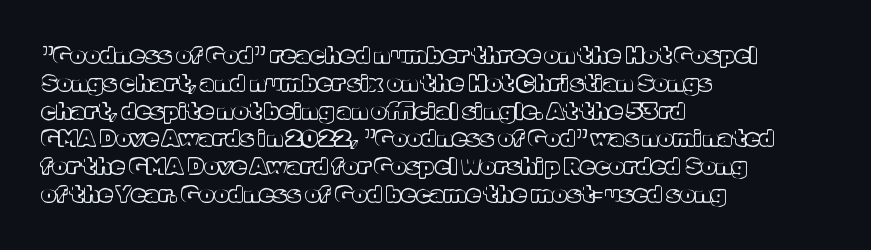
Here the glyphs are tracked normally, forming tight word shapes. The specimen omits any rule beneath the text block's lines. Vertical strokes here are truly vertical. The lines in this sample share a left origin and differ only in where they stop.
